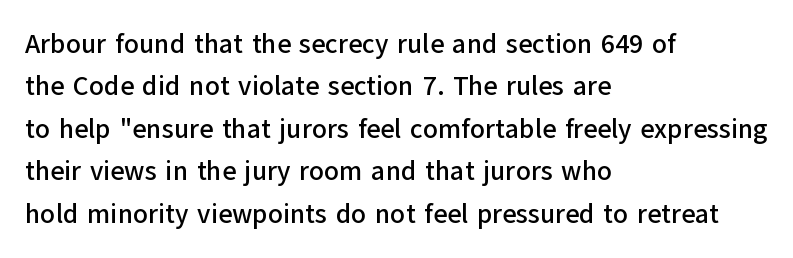
Successive baselines arrive at the customary interval. Tall strokes in this sample are plumb rather than angled. Where is the straight margin? On the left. Lines of text with bare space underneath. Each word holds together tightly as a unit, with standard inter-letter gaps.
